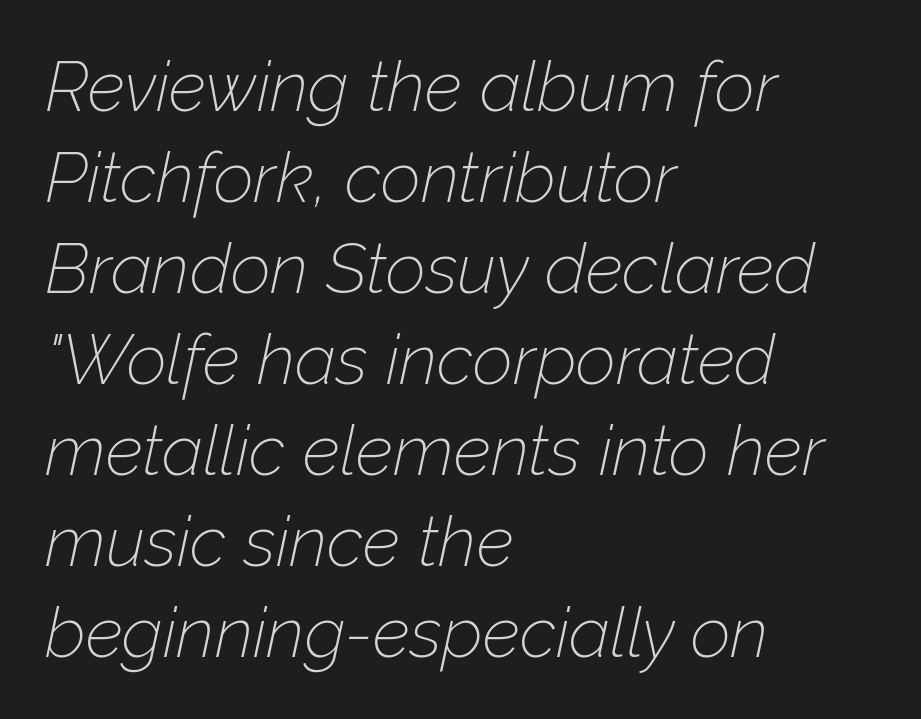
Q: Is the text bold? A: No.
Q: Is the text italic (slanted)? A: Yes, it leans right by about 12 degrees.
Q: Is the text underlined? A: No.
Q: How is the paragraph aligned? A: Left-aligned.
Q: Is the spacing between letters normal or unusually wide? A: Normal.
Q: Is the spacing between lines tight, normal or loose? A: Normal.
Q: Width (condensed, normal, or wide)? A: Normal.
Q: Stroke contrast? A: Low.
Q: x-height? A: Medium.
Q: Monospaced? A: No.
